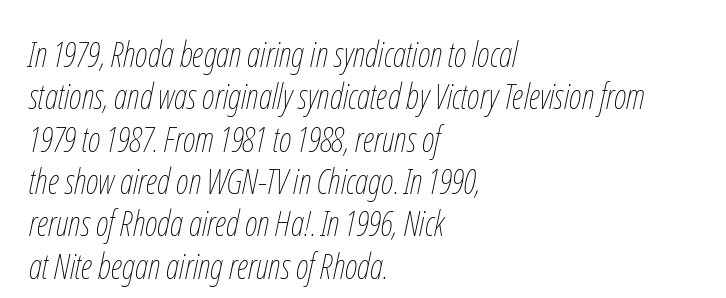
{"italic": "yes", "lean": "right", "slant_degrees": 12, "bold": "no", "weight": "thin", "width": "condensed", "stroke_contrast": "low", "x_height": "medium", "monospaced": "no", "underline": "no", "align": "left", "line_spacing_ratio": 1.21, "letter_spacing": "normal", "letter_spacing_em": 0.0, "glyph_px": 35}
